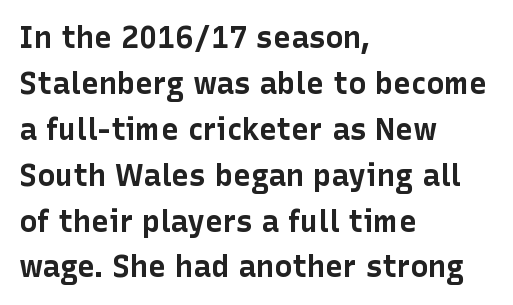
The image shows 30 px bold sans-serif type, upright; set left-aligned, normal line spacing (1.53x), normal letter spacing, not underlined; low stroke contrast and a medium x-height.
